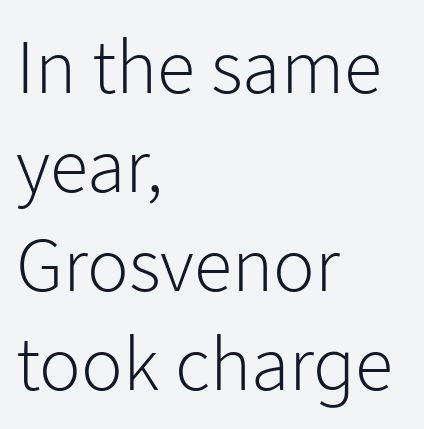
The typeface chosen for these lines omits serifs. The rendering anchors every line to the left-hand side. Beneath every word, the page is bare. No extra ink here — the face is not bold.
